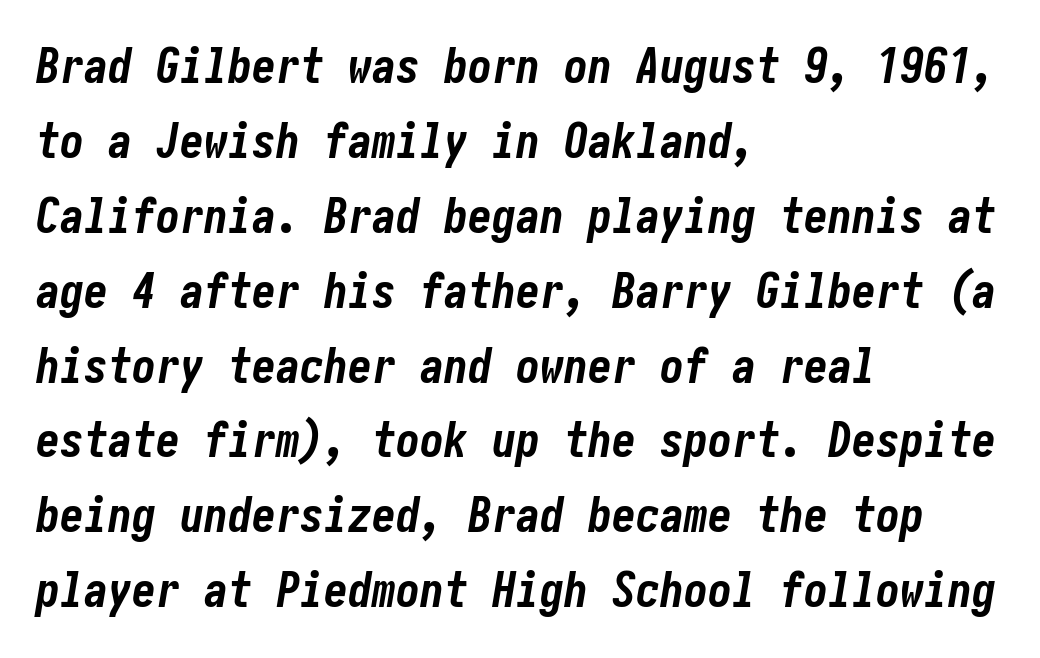
Students, note that the glyphs here touch the page at normal intervals. The font's italic variant was chosen for this text. These lines carry a lot of weight — the face is fully bold. Clear beneath every line of the passage. The rag falls on the right side of this text block.
